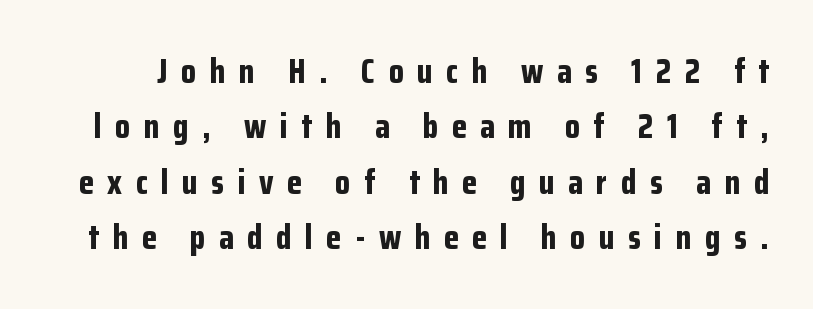
Q: Is the text bold? A: Yes.
Q: Is the text italic (slanted)? A: No, it is upright.
Q: Is the typeface a serif or a sans-serif typeface? A: Sans-serif.
Q: Is the text underlined? A: No.
Q: Is the spacing between letters normal or unusually wide? A: Unusually wide.
Q: Is the spacing between lines tight, normal or loose? A: Normal.
Q: Width (condensed, normal, or wide)? A: Condensed.
Q: Stroke contrast? A: Low.
Q: x-height? A: Medium.
Q: Monospaced? A: No.
